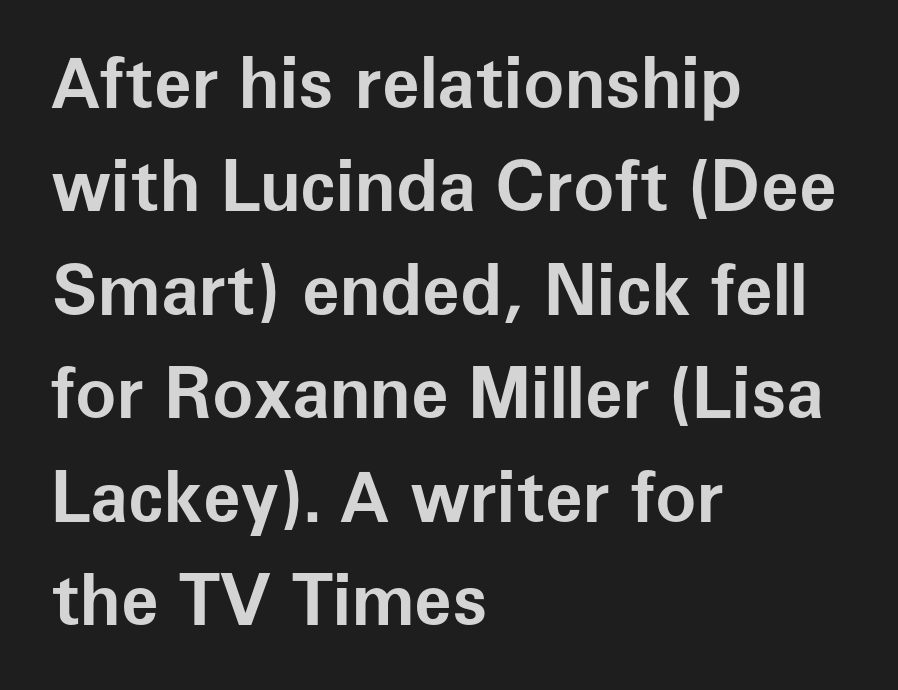
Q: Is the text bold? A: Yes.
Q: Is the text italic (slanted)? A: No, it is upright.
Q: Is the typeface a serif or a sans-serif typeface? A: Sans-serif.
Q: Is the text underlined? A: No.
Q: How is the paragraph aligned? A: Left-aligned.
Q: Is the spacing between letters normal or unusually wide? A: Normal.
Q: Is the spacing between lines tight, normal or loose? A: Normal.
Q: Width (condensed, normal, or wide)? A: Normal.
Q: Stroke contrast? A: Low.
Q: x-height? A: Medium.
Q: Monospaced? A: No.
